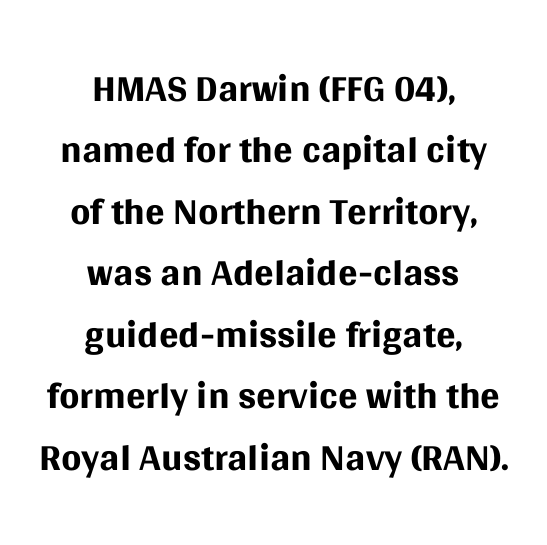
Q: Is the text bold? A: No.
Q: Is the text italic (slanted)? A: No, it is upright.
Q: Is the typeface a serif or a sans-serif typeface? A: Sans-serif.
Q: Is the text underlined? A: No.
Q: How is the paragraph aligned? A: Centered.
Q: Is the spacing between letters normal or unusually wide? A: Normal.
Q: Is the spacing between lines tight, normal or loose? A: Tight.
Q: Width (condensed, normal, or wide)? A: Normal.
Q: Stroke contrast? A: Medium.
Q: x-height? A: Large.
Q: Monospaced? A: No.
